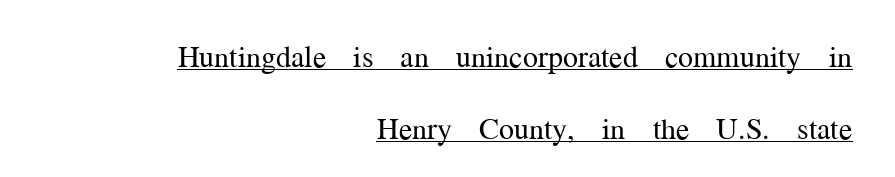
The image shows 30 px regular-weight serif type, upright; set right-aligned, loose line spacing (2.41x), normal letter spacing, underlined; medium stroke contrast and a medium x-height.
